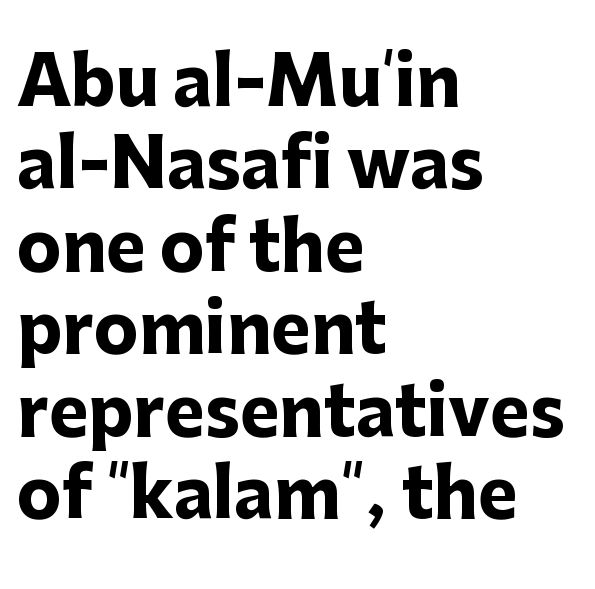
The image shows 67 px heavy sans-serif type, upright; set left-aligned, line spacing 1.23x, normal letter spacing, not underlined; low stroke contrast and a medium x-height.
